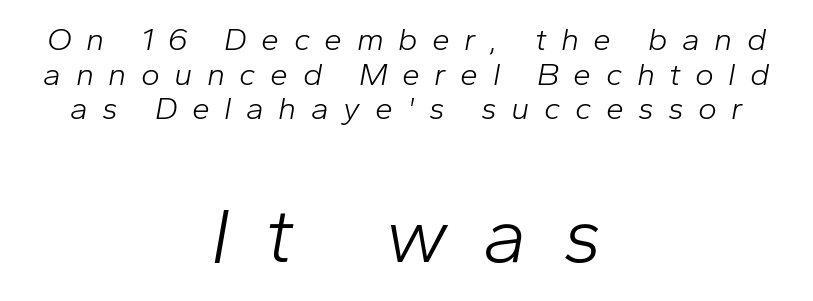
Q: Is the text bold? A: No.
Q: Is the text italic (slanted)? A: Yes, it leans right by about 10 degrees.
Q: Is the text underlined? A: No.
Q: How is the paragraph aligned? A: Centered.
Q: Is the spacing between letters normal or unusually wide? A: Unusually wide.
Q: Is the spacing between lines tight, normal or loose? A: Tight.
Q: Which block of text is set in a larger size, the first (top) or the second (bottom)? A: The second (bottom) one.
Q: Width (condensed, normal, or wide)? A: Normal.
Q: Stroke contrast? A: Low.
Q: x-height? A: Medium.
Q: Monospaced? A: No.
